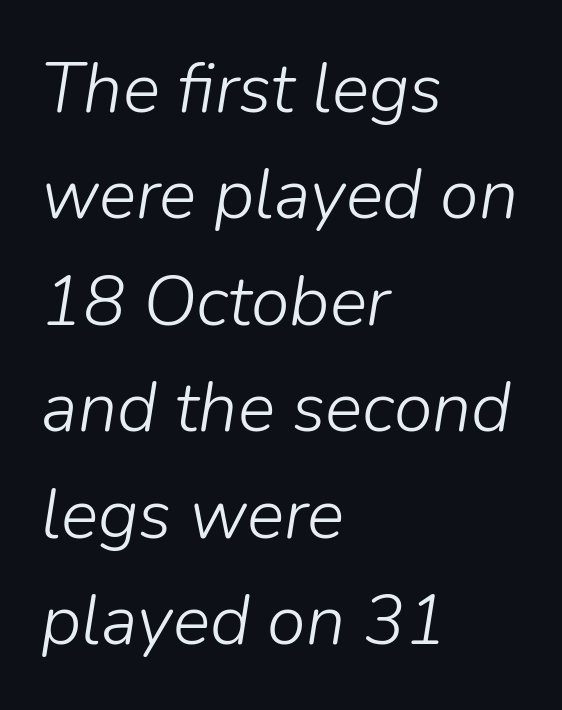
The face used here is proportionally spaced, like ordinary book or web type. The passage shown stacks its lines at a standard gap. A classic flush-left, rag-right setting is used for this passage. Rendered with sloped, italic letterforms. The letterforms sit at book weight or below.
